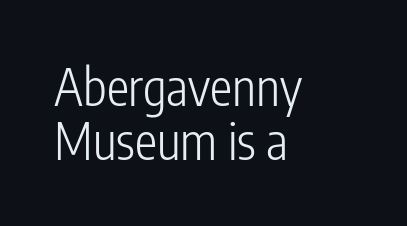
{"serif": "no", "italic": "no", "bold": "no", "weight": "light", "width": "condensed", "stroke_contrast": "low", "x_height": "medium", "monospaced": "no", "underline": "no", "align": "left", "line_spacing": "tight", "line_spacing_ratio": 1.09, "letter_spacing": "normal", "letter_spacing_em": 0.0, "glyph_px": 50}
